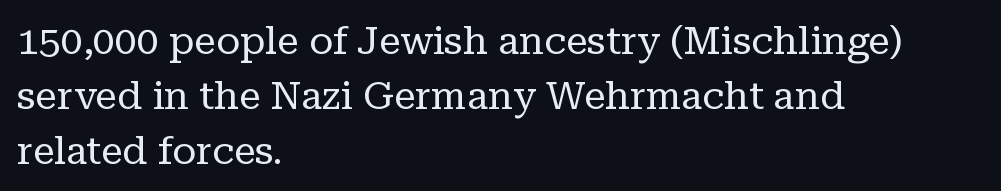
The image shows 39 px regular-weight serif type, upright; set left-aligned, normal line spacing (1.41x), normal letter spacing, not underlined; low stroke contrast and a medium x-height.
